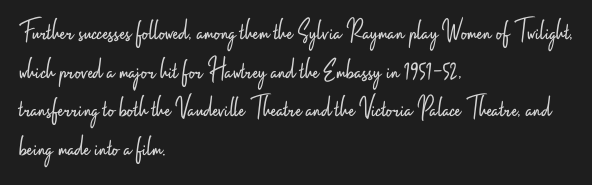
Characters follow at the spacing the type designer built in. Which margin do the lines hug? The left one — the right edge is uneven. Leading: standard. No heavy texture on the line: the type isn't bold. Typographically, this falls in the sans-serif category.
